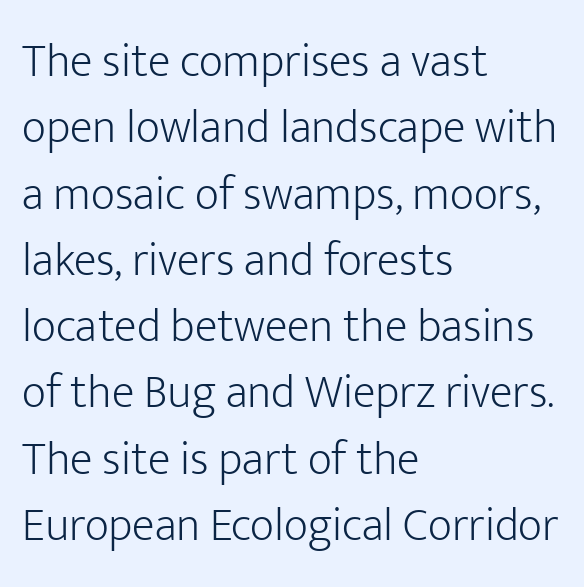
Q: Is the text bold? A: No.
Q: Is the text italic (slanted)? A: No, it is upright.
Q: Is the typeface a serif or a sans-serif typeface? A: Sans-serif.
Q: Is the text underlined? A: No.
Q: How is the paragraph aligned? A: Left-aligned.
Q: Is the spacing between letters normal or unusually wide? A: Normal.
Q: Is the spacing between lines tight, normal or loose? A: Normal.
Q: Width (condensed, normal, or wide)? A: Normal.
Q: Stroke contrast? A: Low.
Q: x-height? A: Medium.
Q: Monospaced? A: No.
